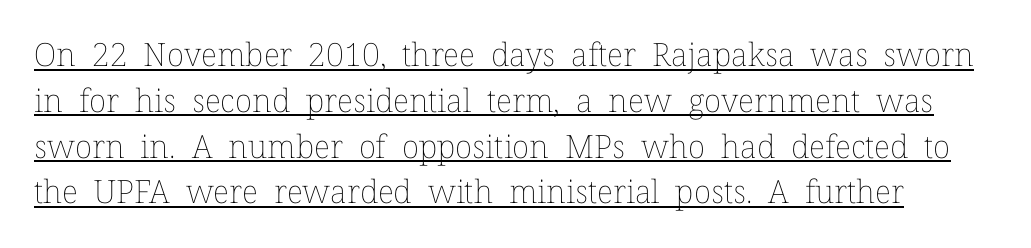
Q: Is the text bold? A: No.
Q: Is the text italic (slanted)? A: No, it is upright.
Q: Is the text underlined? A: Yes.
Q: Is the spacing between letters normal or unusually wide? A: Normal.
Q: Is the spacing between lines tight, normal or loose? A: Normal.
Q: Width (condensed, normal, or wide)? A: Normal.
Q: Stroke contrast? A: Low.
Q: x-height? A: Medium.
Q: Monospaced? A: No.
